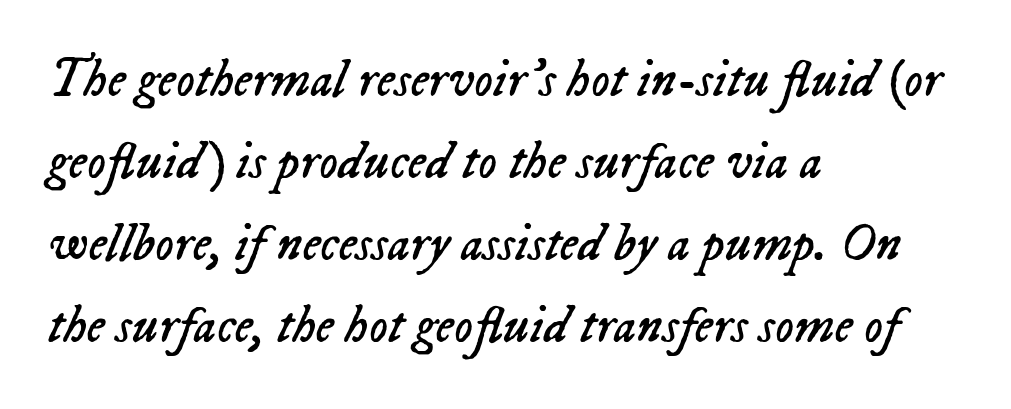
The image shows 52 px regular-weight type, italic (leaning right); set left-aligned, normal line spacing (1.58x), normal letter spacing, not underlined; low stroke contrast and a medium x-height.
